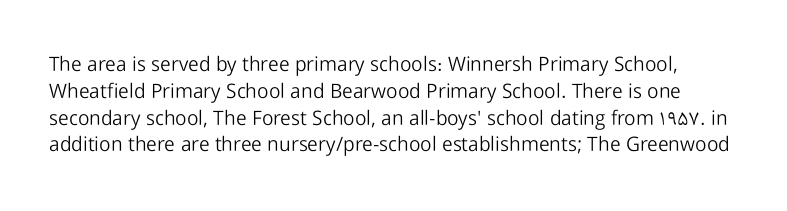
{"italic": "no", "bold": "no", "underline": "no", "line_spacing": "normal", "line_spacing_ratio": 1.34, "letter_spacing": "normal", "letter_spacing_em": 0.0, "glyph_px": 20}
